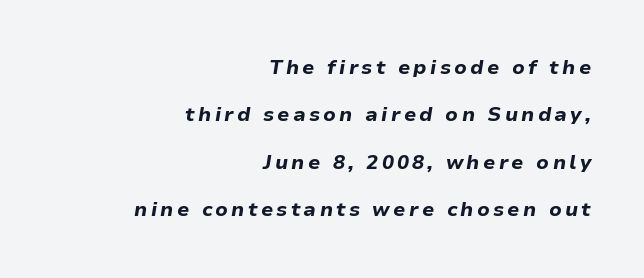
The image shows 20 px bold type, italic (leaning right); set right-aligned, loose line spacing (2.37x), not underlined.
